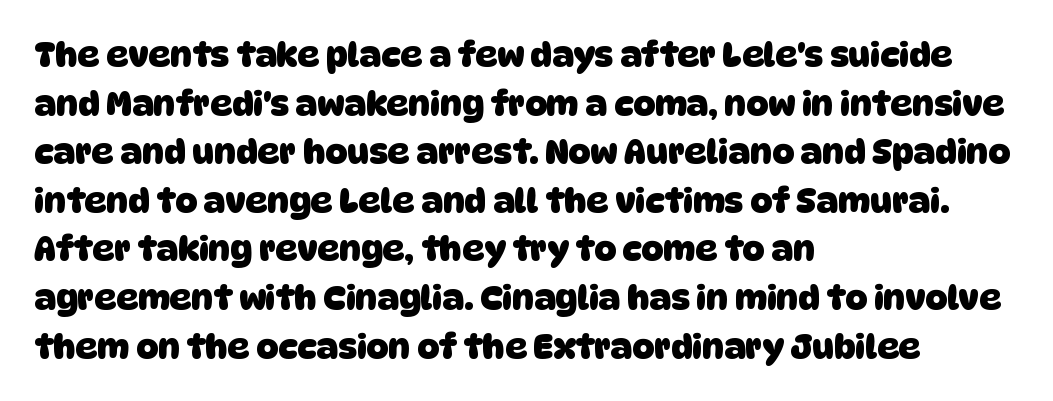
The image shows 34 px heavy sans-serif type; set left-aligned, normal line spacing (1.43x), normal letter spacing, not underlined; low stroke contrast and a large x-height.
